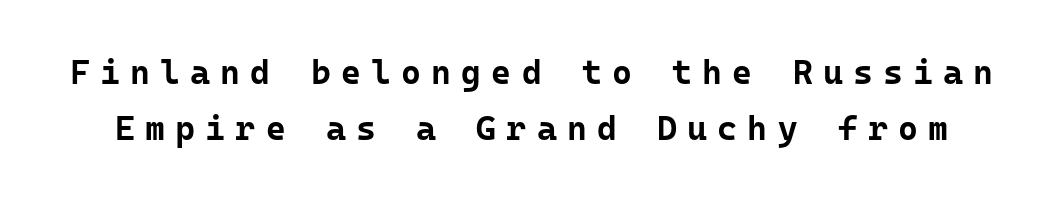
{"serif": "no", "italic": "no", "bold": "yes", "weight": "bold", "width": "normal", "stroke_contrast": "low", "x_height": "medium", "monospaced": "yes", "underline": "no", "line_spacing": "normal", "line_spacing_ratio": 1.64, "letter_spacing": "wide", "letter_spacing_em": 0.3, "glyph_px": 34}
